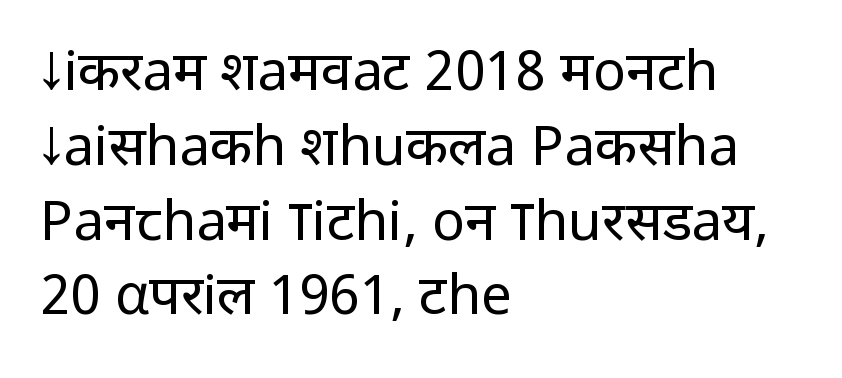
Each letter keeps its own natural width here, so spacing adapts to shape. Descender tails drop into unmarked territory. The paragraph shown leans on its left margin. On a weight scale, this lands at 450 or below.
